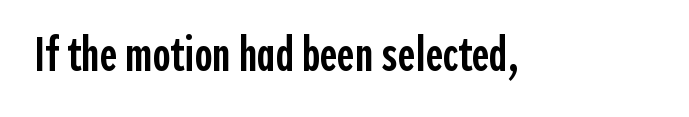
Q: Is the text bold? A: Semi-bold.
Q: Is the text italic (slanted)? A: No, it is upright.
Q: Is the typeface a serif or a sans-serif typeface? A: Sans-serif.
Q: Is the text underlined? A: No.
Q: Is the spacing between letters normal or unusually wide? A: Normal.
Q: Width (condensed, normal, or wide)? A: Condensed.
Q: x-height? A: Medium.
Q: Monospaced? A: No.
